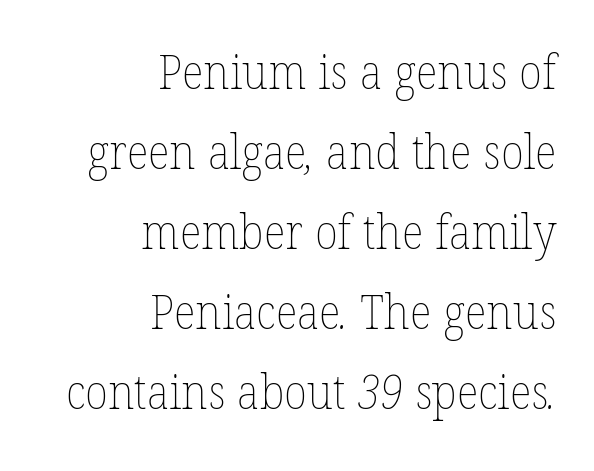
The type is set solid horizontally, with unmodified tracking. Whoever set this chose a conventional vertical rhythm. Is the type heavy? It reads as light-to-regular instead. The rendering uses natural spacing where letterforms have individual widths. Horizontal alignment here is rightward, an uncommon choice for prose.
